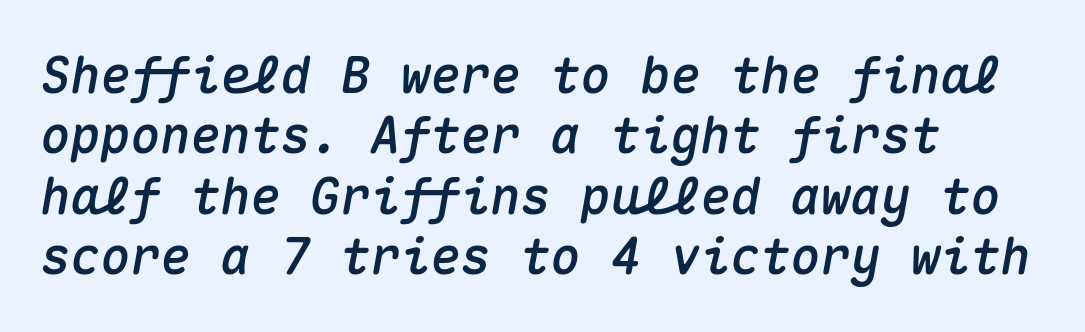
The image shows 50 px text type, italic (leaning right), monospaced; set left-aligned, line spacing 1.21x, normal letter spacing, not underlined; medium stroke contrast and a medium x-height.
